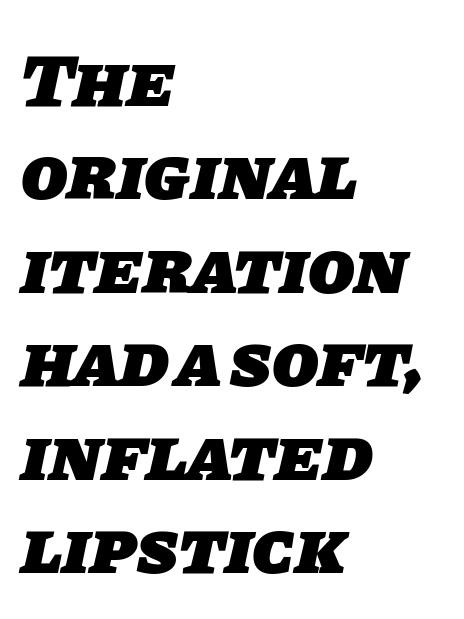
Any mark beneath the type? The region is blank. These lines are rendered in a variable-pitch font. Is the letter spacing exaggerated? No — it looks like the ordinary default. Plenty of ink on the page — the face is bold.
